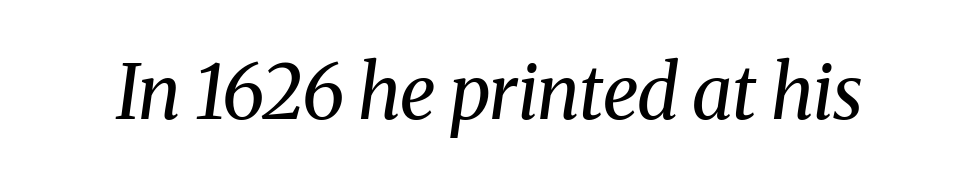
{"serif": "yes", "italic": "yes", "lean": "right", "slant_degrees": 8, "bold": "no", "weight": "regular", "width": "normal", "stroke_contrast": "medium", "x_height": "medium", "monospaced": "no", "underline": "no", "letter_spacing": "normal", "letter_spacing_em": 0.0, "glyph_px": 74}
